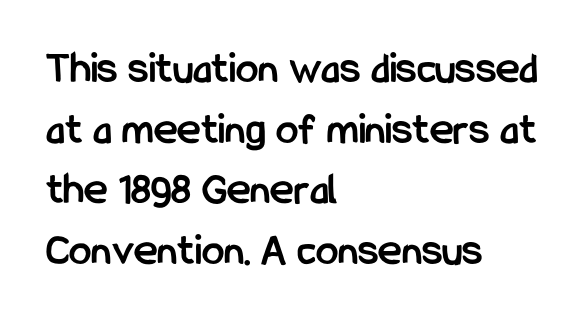
Q: Is the text bold? A: Yes.
Q: Is the text italic (slanted)? A: No, it is upright.
Q: Is the typeface a serif or a sans-serif typeface? A: Sans-serif.
Q: Is the text underlined? A: No.
Q: How is the paragraph aligned? A: Left-aligned.
Q: Is the spacing between letters normal or unusually wide? A: Normal.
Q: Is the spacing between lines tight, normal or loose? A: Normal.
Q: Width (condensed, normal, or wide)? A: Condensed.
Q: Stroke contrast? A: Low.
Q: x-height? A: Medium.
Q: Monospaced? A: No.
